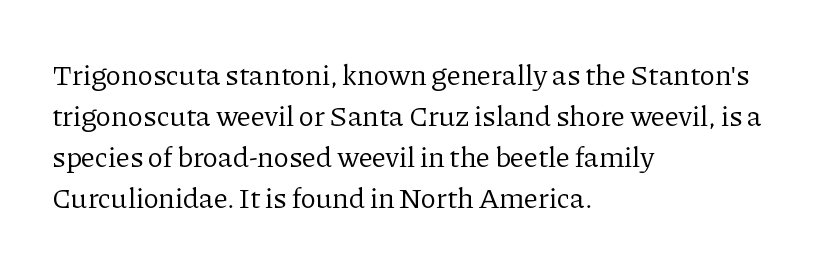
Descender tails drop into unmarked territory. Between one letter and the next there's only the usual sliver of space. Varying glyph widths throughout — classic text-font behaviour. The characters display serif detailing at their extremities. Interline gaps are of average width in this sample.
